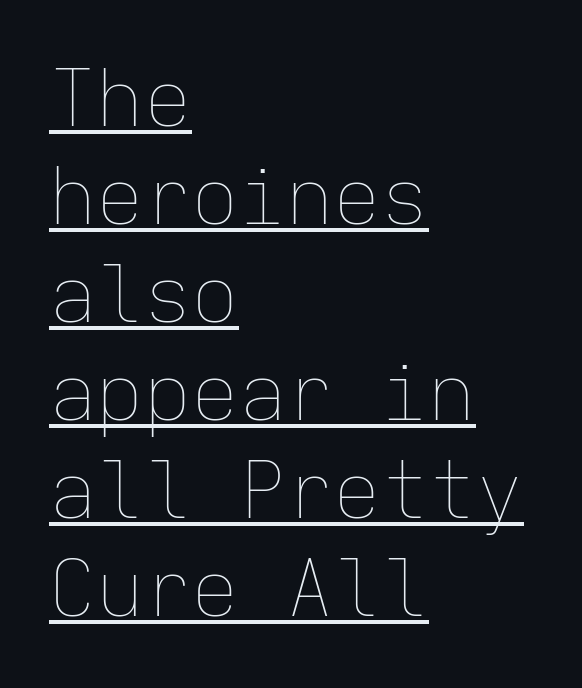
The rendering uses typewriter-style spacing with identical character cells. The strokes carry an ordinary text weight at most. Alignment: flush left. Tracking value appears to be zero — textbook default spacing.
